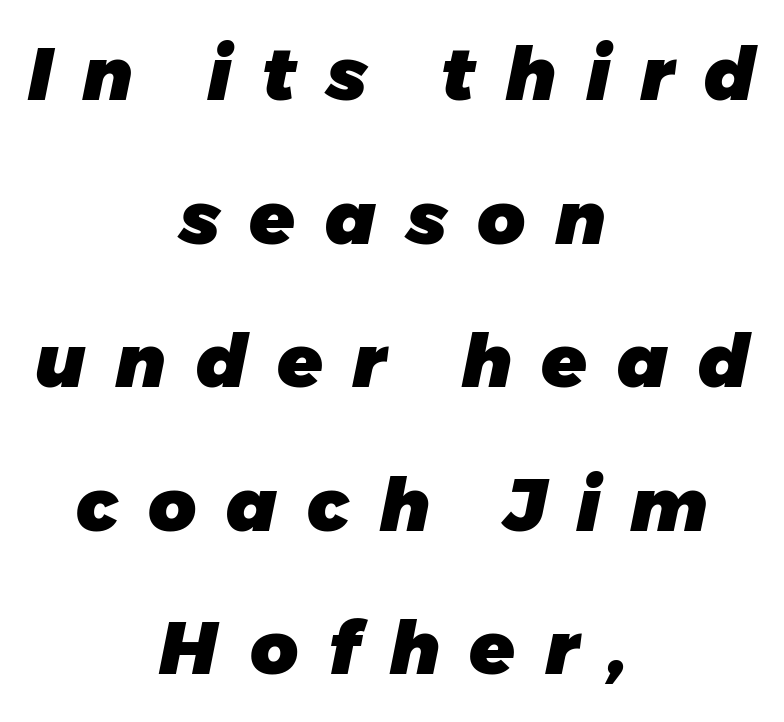
The image shows 74 px heavy type, italic (leaning right); set centered, loose line spacing (1.94x), unusually wide letter spacing (+0.4 em), not underlined; low stroke contrast and a medium x-height.
